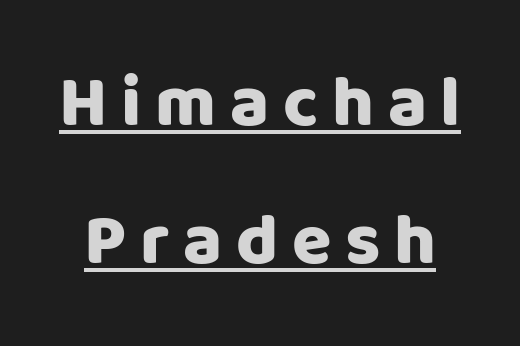
Does the lettering tilt? It doesn't — this is upright. Each new line begins a long way beneath the previous one. These characters rest on top of a visible drawn line. Note the varied advance widths — an 'i' is clearly narrower than an 'm'. Type style note: lacks serifs.
